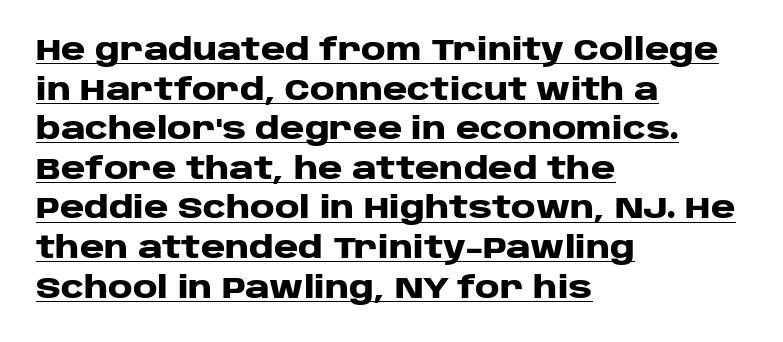
Ascenders rise straight up at ninety degrees. This sample uses a sans-serif face. Underlining? Definitely there. Do the characters align in a grid? No, the font is proportional. Summary of vertical rhythm: regular, with standard interline spacing.
